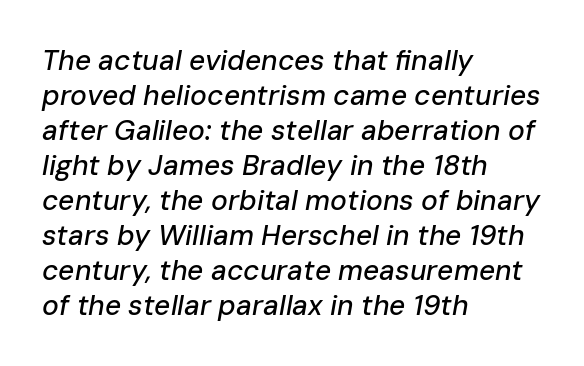
{"italic": "yes", "lean": "right", "slant_degrees": 10, "width": "normal", "stroke_contrast": "low", "x_height": "medium", "monospaced": "no", "underline": "no", "align": "left", "line_spacing": "normal", "line_spacing_ratio": 1.25, "letter_spacing": "normal", "letter_spacing_em": 0.0, "glyph_px": 28}
